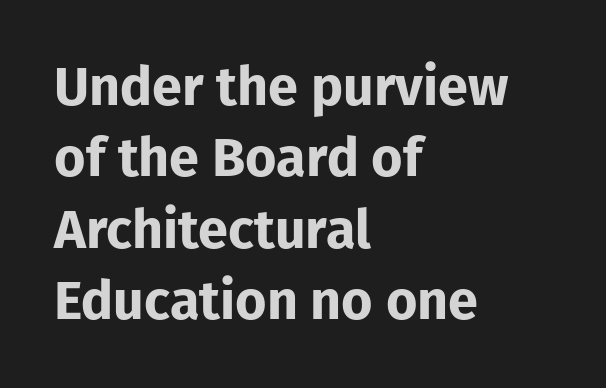
Emphasis by weight is at full strength: bold. The passage shown has conventional tracking throughout. You could not count columns in this text — the font is proportionally spaced. The rendering shows plain stroke endings on the letterforms — a sans-serif design. This rendering features lettering with no underline.
